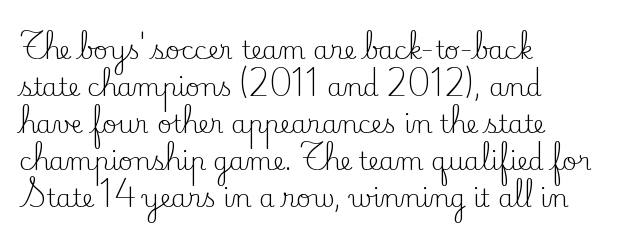
Q: Is the text bold? A: No.
Q: Is the text italic (slanted)? A: No, it is upright.
Q: Is the text underlined? A: No.
Q: How is the paragraph aligned? A: Left-aligned.
Q: Is the spacing between letters normal or unusually wide? A: Normal.
Q: Is the spacing between lines tight, normal or loose? A: Normal.
